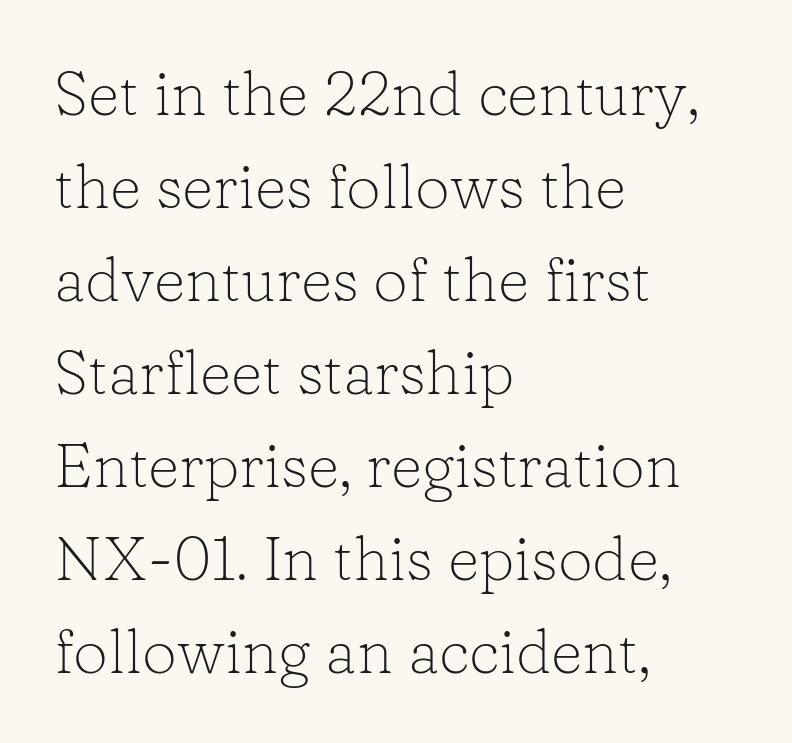
The image shows 62 px light serif type, upright; set left-aligned, normal line spacing (1.5x), normal letter spacing, not underlined; low stroke contrast and a medium x-height.
